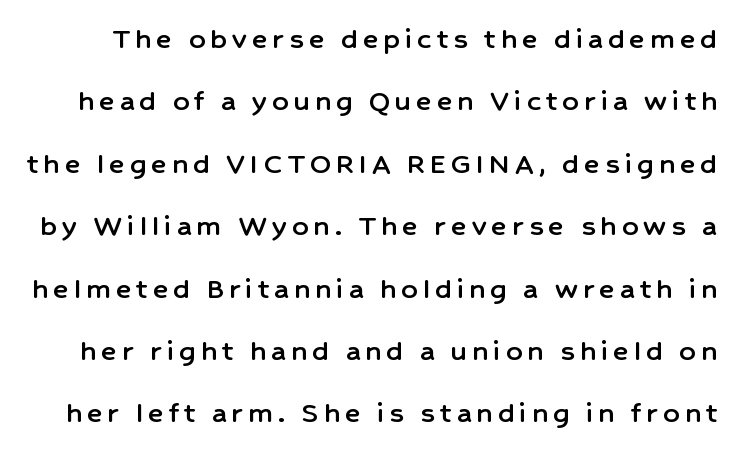
In terms of posture, this sample is upright. Is this a sans? Yes — the strokes have no serifs. The lines are spread far apart with generous leading. Descenders hang freely into open space. Think of a printed novel: that variable character pitch is what you see here.
